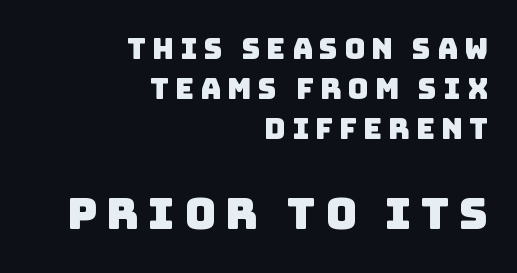
The image shows 44 px sans-serif type; set right-aligned, normal line spacing (1.38x), unusually wide letter spacing (+0.21 em), not underlined; the second (bottom) block is 1.52x larger; low stroke contrast and a large x-height.
